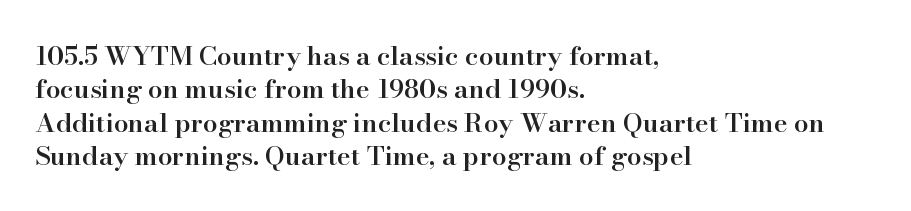
Q: Is the text bold? A: Semi-bold.
Q: Is the text italic (slanted)? A: No, it is upright.
Q: Is the text underlined? A: No.
Q: How is the paragraph aligned? A: Left-aligned.
Q: Is the spacing between letters normal or unusually wide? A: Normal.
Q: Is the spacing between lines tight, normal or loose? A: Normal.
